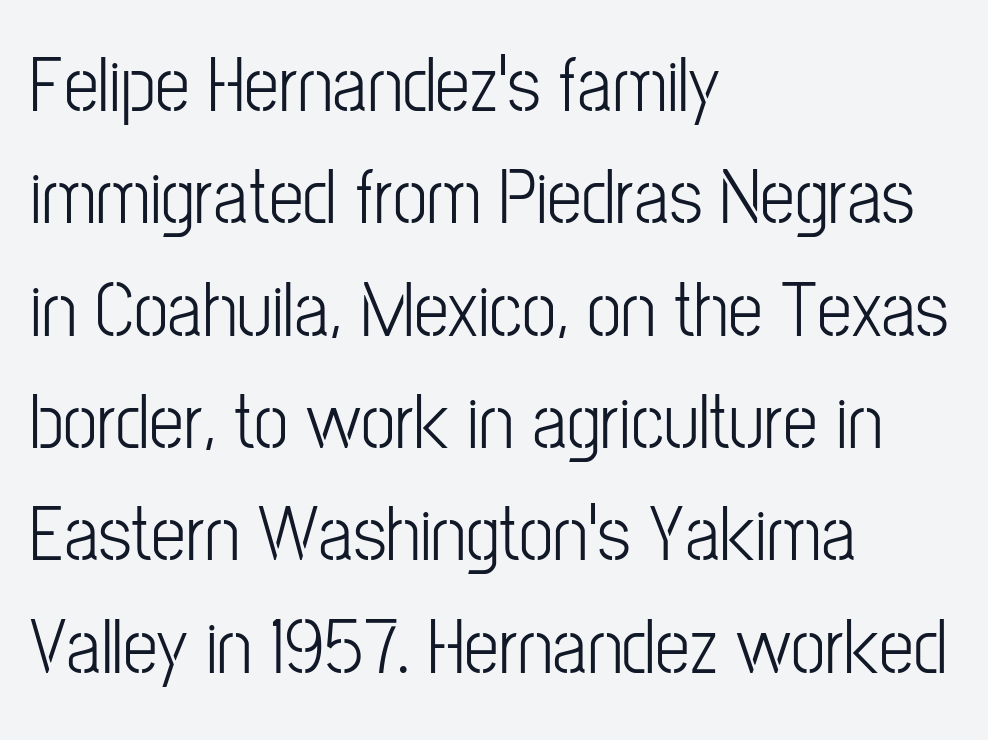
{"serif": "no", "italic": "no", "width": "condensed", "stroke_contrast": "low", "x_height": "medium", "monospaced": "no", "underline": "no", "align": "left", "line_spacing": "normal", "line_spacing_ratio": 1.44, "letter_spacing": "normal", "letter_spacing_em": 0.0, "glyph_px": 78}
